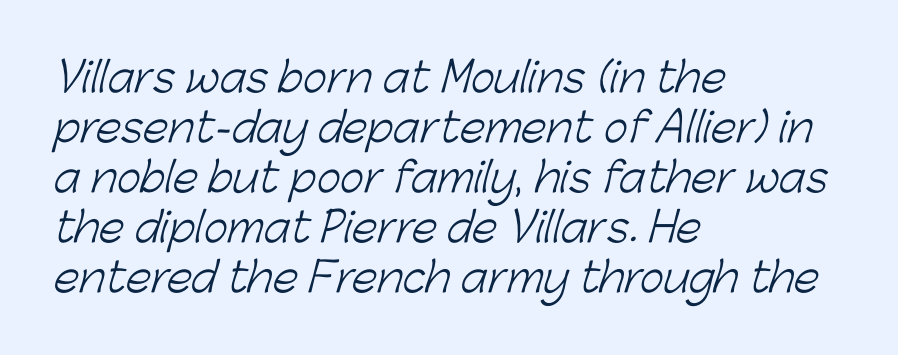
Q: Is the text bold? A: No.
Q: Is the typeface a serif or a sans-serif typeface? A: Sans-serif.
Q: Is the text underlined? A: No.
Q: How is the paragraph aligned? A: Left-aligned.
Q: Is the spacing between letters normal or unusually wide? A: Normal.
Q: Width (condensed, normal, or wide)? A: Normal.
Q: Stroke contrast? A: Low.
Q: x-height? A: Medium.
Q: Monospaced? A: No.
